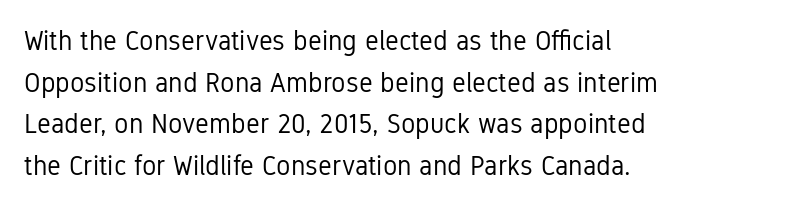
The image shows 27 px text type, upright; set left-aligned, normal line spacing (1.54x), normal letter spacing, not underlined.
